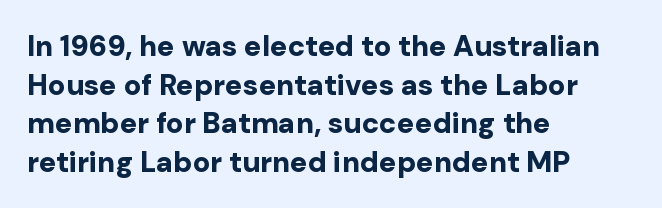
Q: Is the text bold? A: Yes.
Q: Is the text italic (slanted)? A: No, it is upright.
Q: Is the typeface a serif or a sans-serif typeface? A: Sans-serif.
Q: Is the text underlined? A: No.
Q: How is the paragraph aligned? A: Left-aligned.
Q: Is the spacing between letters normal or unusually wide? A: Normal.
Q: Is the spacing between lines tight, normal or loose? A: Normal.
Q: Width (condensed, normal, or wide)? A: Normal.
Q: Stroke contrast? A: Low.
Q: x-height? A: Medium.
Q: Monospaced? A: No.
